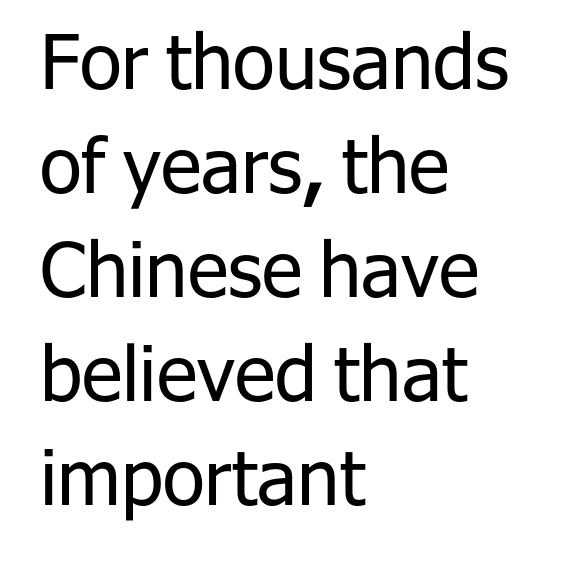
The image shows 76 px regular-weight sans-serif type, upright; set left-aligned, normal line spacing (1.37x), normal letter spacing, not underlined; low stroke contrast and a medium x-height.
